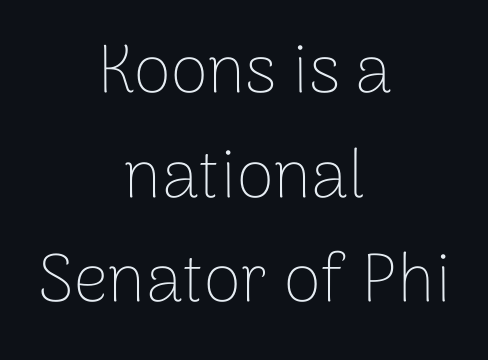
Q: Is the text bold? A: No.
Q: Is the text italic (slanted)? A: No, it is upright.
Q: Is the typeface a serif or a sans-serif typeface? A: Sans-serif.
Q: Is the text underlined? A: No.
Q: How is the paragraph aligned? A: Centered.
Q: Is the spacing between letters normal or unusually wide? A: Normal.
Q: Is the spacing between lines tight, normal or loose? A: Normal.
Q: Width (condensed, normal, or wide)? A: Normal.
Q: Stroke contrast? A: Low.
Q: x-height? A: Medium.
Q: Monospaced? A: No.
